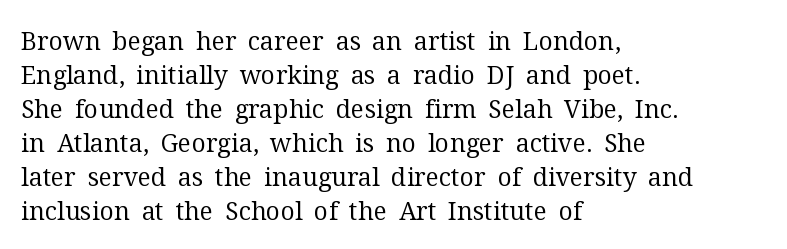
{"italic": "no", "bold": "no", "underline": "no", "align": "left", "line_spacing": "normal", "line_spacing_ratio": 1.36, "letter_spacing": "normal", "letter_spacing_em": 0.0, "glyph_px": 25}
